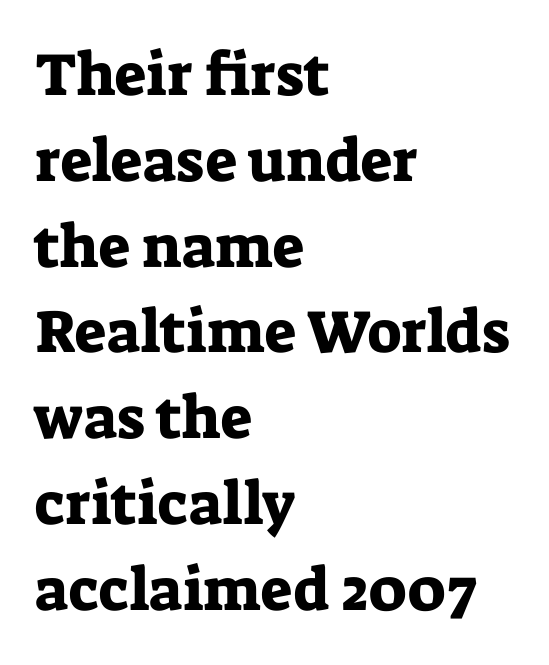
Q: Is the text italic (slanted)? A: No, it is upright.
Q: Is the typeface a serif or a sans-serif typeface? A: Serif.
Q: Is the text underlined? A: No.
Q: How is the paragraph aligned? A: Left-aligned.
Q: Is the spacing between letters normal or unusually wide? A: Normal.
Q: Is the spacing between lines tight, normal or loose? A: Normal.
Q: Width (condensed, normal, or wide)? A: Normal.
Q: Stroke contrast? A: Low.
Q: x-height? A: Medium.
Q: Monospaced? A: No.
